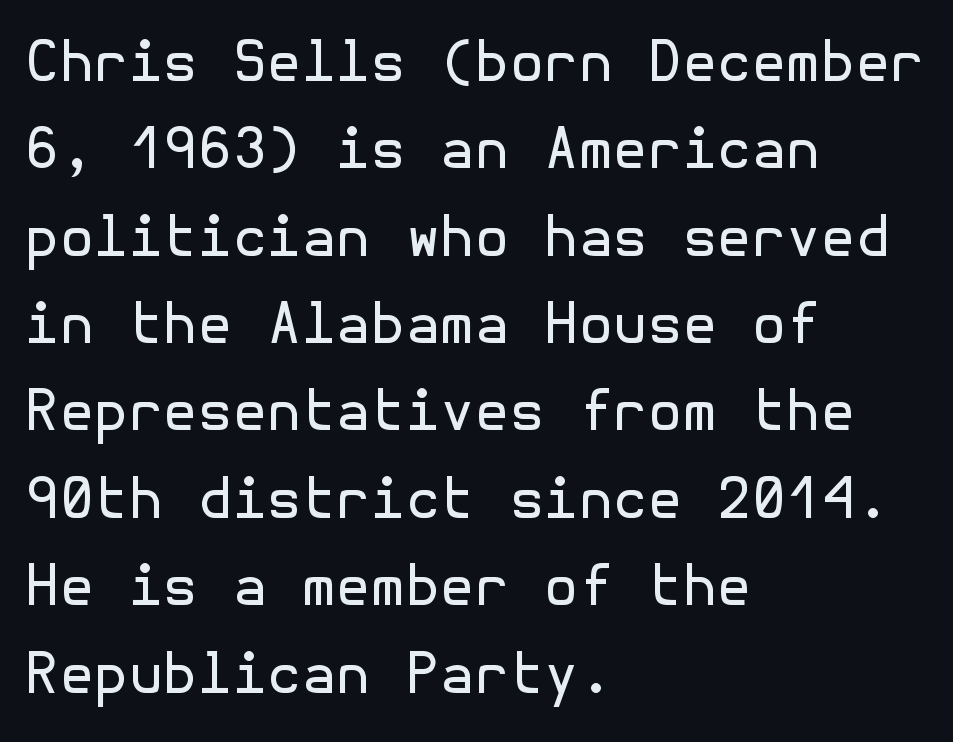
Each stroke keeps to a modest, everyday thickness or less. A clean baseline with only descenders dipping below it. This sample keeps an unexceptional amount of space between lines. The ragged edge is on the right, which tells us the setting is flush left. No italicization has been applied; the sample stays upright.
